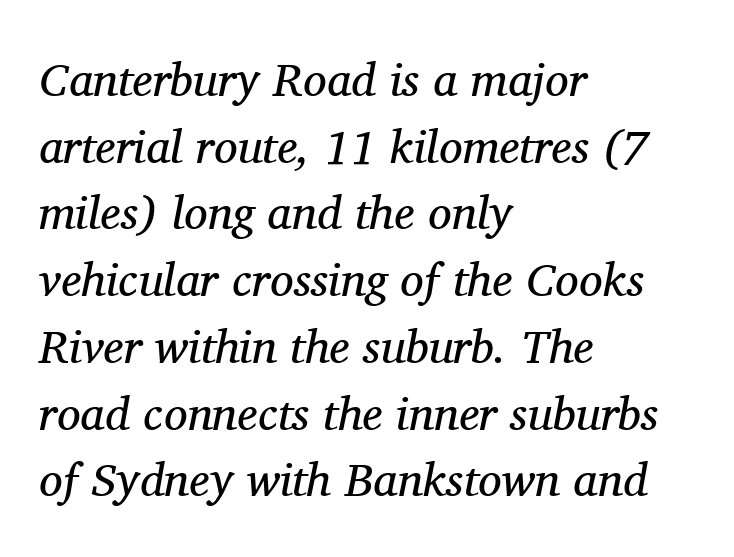
The image shows 47 px regular-weight serif type, italic (leaning right); set left-aligned, normal line spacing (1.42x), normal letter spacing, not underlined; medium stroke contrast and a medium x-height.
